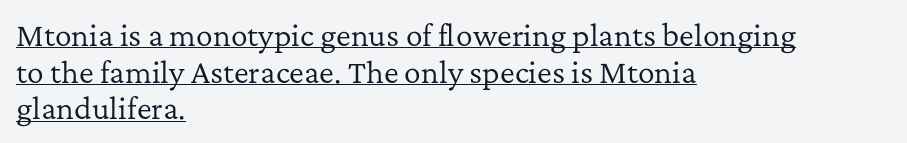
Q: Is the text bold? A: No.
Q: Is the text italic (slanted)? A: No, it is upright.
Q: Is the typeface a serif or a sans-serif typeface? A: Serif.
Q: Is the text underlined? A: Yes.
Q: How is the paragraph aligned? A: Left-aligned.
Q: Is the spacing between letters normal or unusually wide? A: Normal.
Q: Is the spacing between lines tight, normal or loose? A: Normal.
Q: Width (condensed, normal, or wide)? A: Normal.
Q: Stroke contrast? A: Low.
Q: x-height? A: Medium.
Q: Monospaced? A: No.
